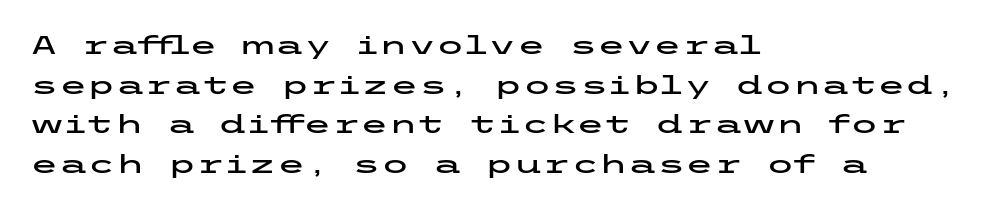
Q: Is the text italic (slanted)? A: No, it is upright.
Q: Is the text underlined? A: No.
Q: How is the paragraph aligned? A: Left-aligned.
Q: Is the spacing between letters normal or unusually wide? A: Normal.
Q: Is the spacing between lines tight, normal or loose? A: Normal.
